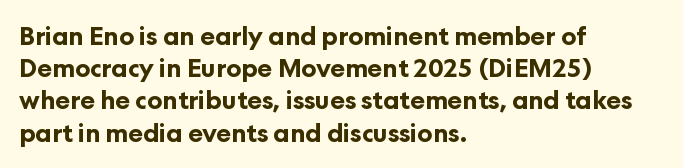
The lines sit at an ordinary, default distance from one another. Italic? Not at all — the glyphs are vertical. This rendering leaves character spacing at its baseline value. A student would call this left alignment; a typographer would say flush left, rag right.
